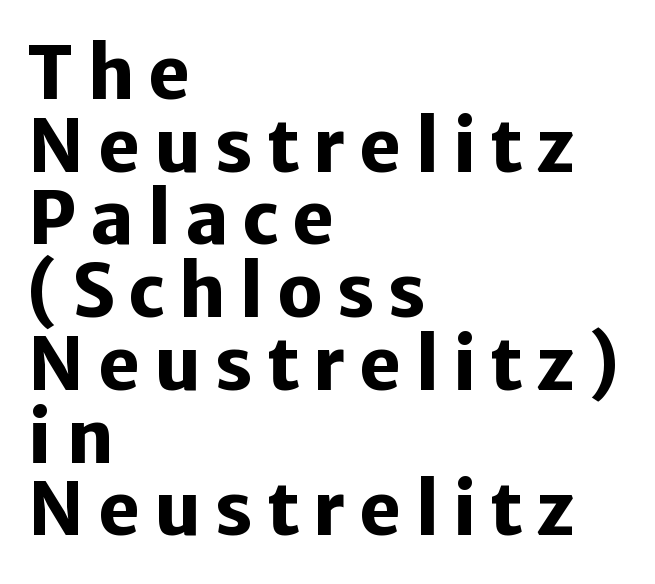
The image shows 72 px heavy sans-serif type, upright; set left-aligned, tight line spacing (1.01x), not underlined; low stroke contrast and a medium x-height.
